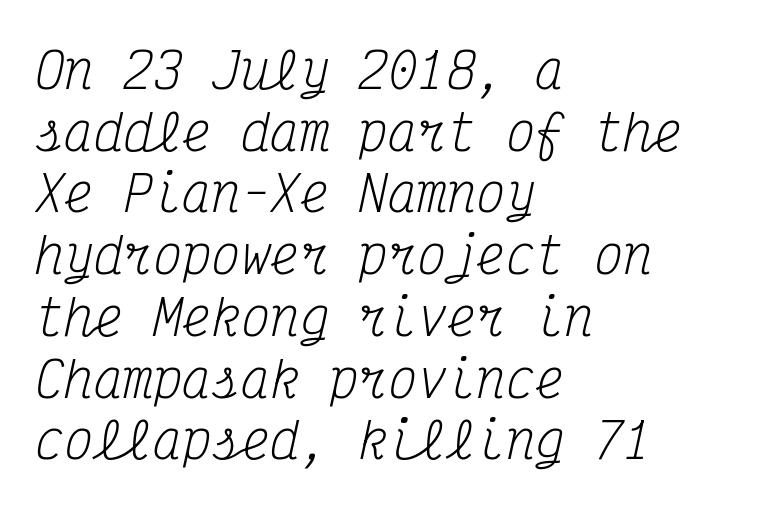
{"serif": "yes", "italic": "yes", "lean": "right", "slant_degrees": 12, "bold": "no", "weight": "regular", "width": "condensed", "stroke_contrast": "medium", "x_height": "medium", "monospaced": "yes", "underline": "no", "align": "left", "line_spacing": "normal", "line_spacing_ratio": 1.26, "letter_spacing": "normal", "letter_spacing_em": 0.0, "glyph_px": 49}
